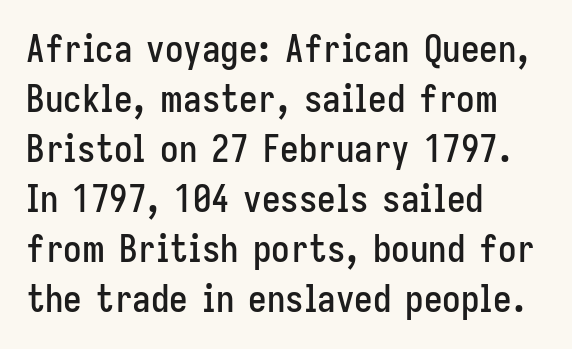
Q: Is the text italic (slanted)? A: No, it is upright.
Q: Is the typeface a serif or a sans-serif typeface? A: Sans-serif.
Q: Is the text underlined? A: No.
Q: How is the paragraph aligned? A: Left-aligned.
Q: Is the spacing between letters normal or unusually wide? A: Normal.
Q: Is the spacing between lines tight, normal or loose? A: Normal.
Q: Width (condensed, normal, or wide)? A: Condensed.
Q: Stroke contrast? A: Low.
Q: x-height? A: Medium.
Q: Monospaced? A: No.
